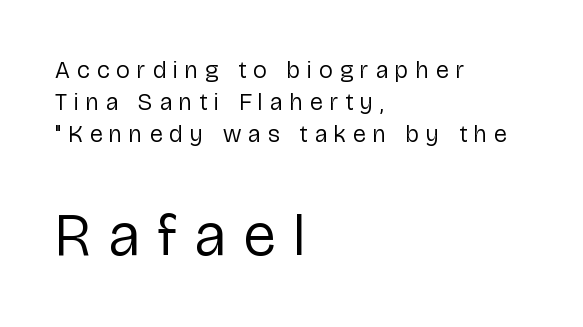
Has an underline been added? It has not. You can tell it's not italic because the verticals are truly vertical. The glyphs in this specimen are sans serif. Display-style spreading of the glyphs; the letterfit is very open. In terms of leading, this rendering sits right in the middle. Character widths vary here, with narrow letters taking less room than wide ones.
